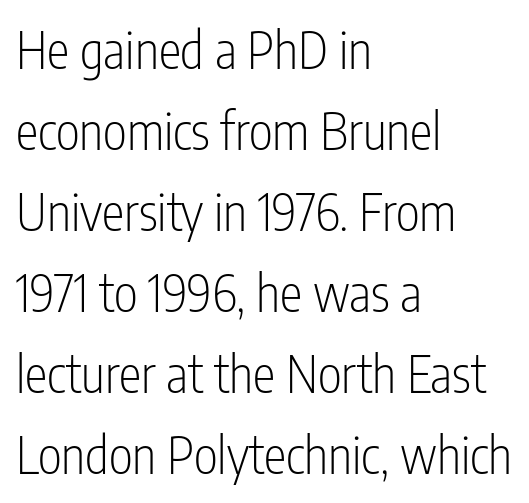
Observe the ordinary spacing: letters are neighbours, not strangers. The rendering uses natural spacing where letterforms have individual widths. Posture: straight, roman, zero tilt. The designer went with a sans here, leaving each stem footless. Layout note: lines flush left. Quick note: interline space is typical.
